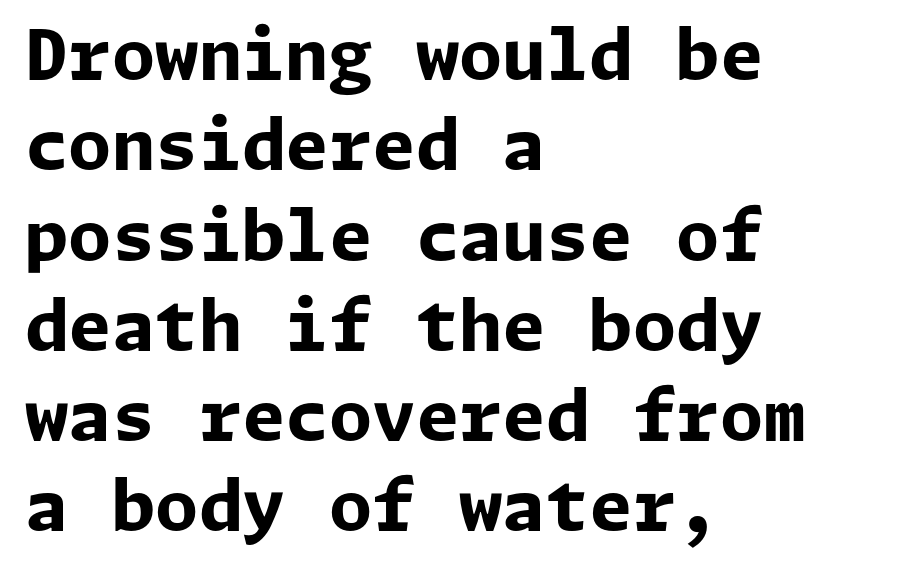
Check under the words: just untouched page. The specimen reads as upright at a glance. Chunky letters — that's bold for sure. Short and long lines alike share a common starting point at left. The characters display no serif detailing; their extremities are plain.
